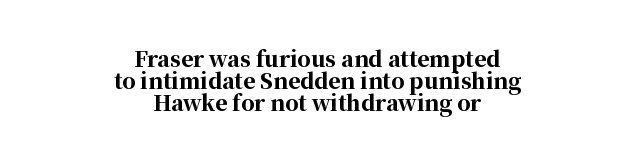
{"italic": "no", "bold": "yes", "underline": "no", "align": "center", "line_spacing": "tight", "line_spacing_ratio": 1.05, "letter_spacing": "normal", "letter_spacing_em": 0.0, "glyph_px": 21}
